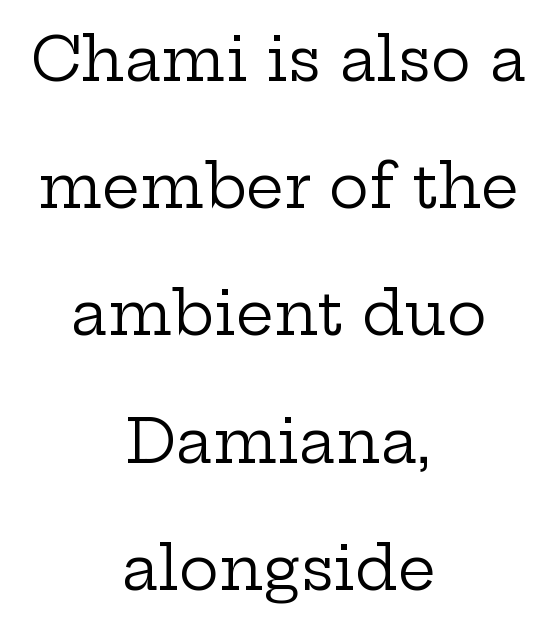
The image shows 60 px regular-weight, wide serif type, upright; set centered, loose line spacing (2.12x), normal letter spacing, not underlined; low stroke contrast and a medium x-height.
